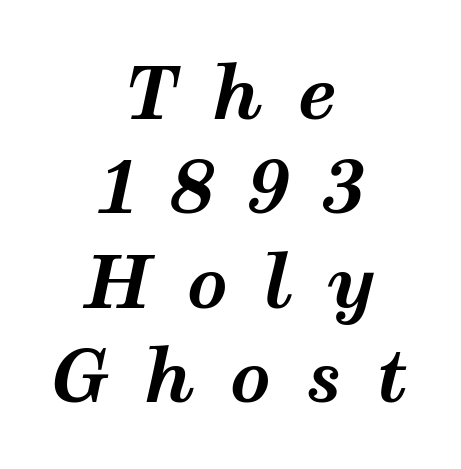
Q: Is the text bold? A: Yes.
Q: Is the text italic (slanted)? A: Yes, it leans right by about 12 degrees.
Q: Is the text underlined? A: No.
Q: How is the paragraph aligned? A: Centered.
Q: Is the spacing between letters normal or unusually wide? A: Unusually wide.
Q: Is the spacing between lines tight, normal or loose? A: Normal.
Q: Width (condensed, normal, or wide)? A: Wide.
Q: Stroke contrast? A: Medium.
Q: x-height? A: Medium.
Q: Monospaced? A: No.
